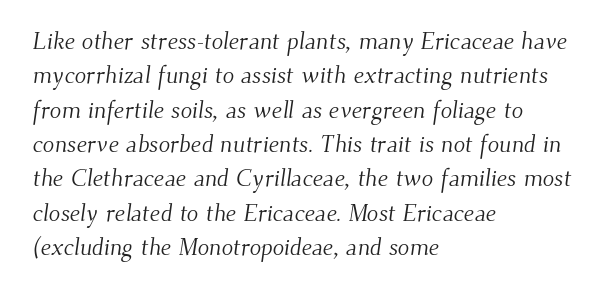
Underline: absent. These lines keep a tight, regular rhythm from letter to letter. Baseline-to-baseline distance is the conventional proportion of letter height. Which margin do the lines hug? The left one — the right edge is uneven. Bold? No — there's no thickening of the strokes.
